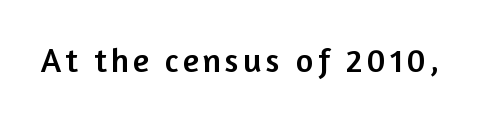
{"serif": "no", "italic": "no", "width": "normal", "stroke_contrast": "low", "x_height": "medium", "monospaced": "no", "underline": "no", "glyph_px": 33}
